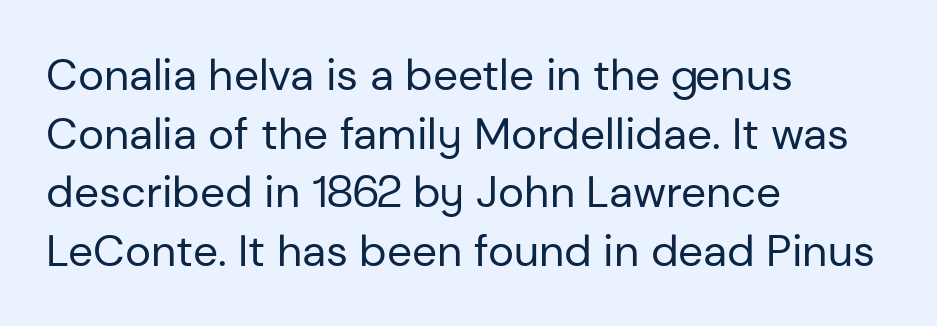
The typeface chosen for these lines omits serifs. Whoever set this chose a conventional vertical rhythm. Layout note: lines flush left. Think standard paragraph weight, or any step lighter than that. Spacing verdict: proportional, widths tailored to each character.
